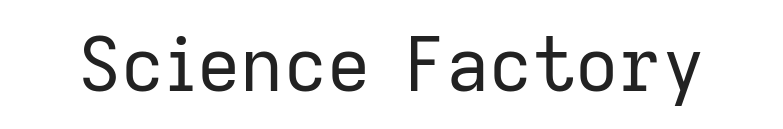
The image shows 75 px regular-weight sans-serif type, upright; set normal letter spacing, not underlined; low stroke contrast and a medium x-height.
